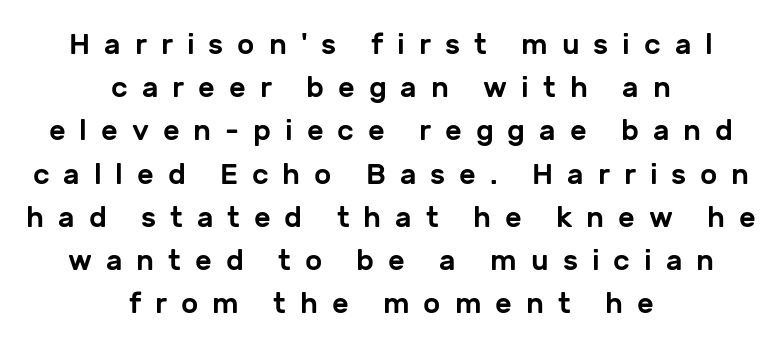
{"serif": "no", "italic": "no", "width": "normal", "stroke_contrast": "low", "x_height": "medium", "monospaced": "no", "underline": "no", "align": "center", "line_spacing": "normal", "line_spacing_ratio": 1.49, "letter_spacing": "wide", "letter_spacing_em": 0.48, "glyph_px": 29}
